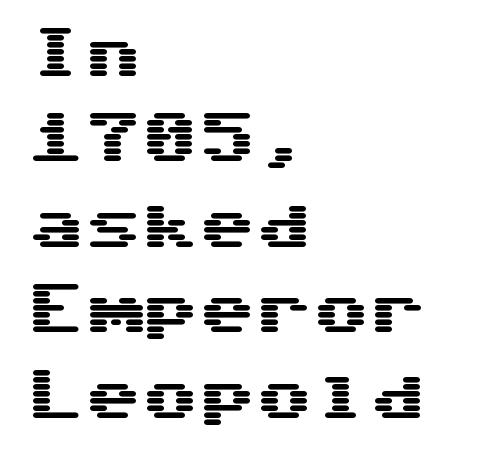
{"serif": "no", "italic": "no", "width": "wide", "stroke_contrast": "medium", "x_height": "medium", "underline": "no", "align": "left", "line_spacing": "normal", "line_spacing_ratio": 1.5, "letter_spacing": "normal", "letter_spacing_em": 0.0, "glyph_px": 57}
